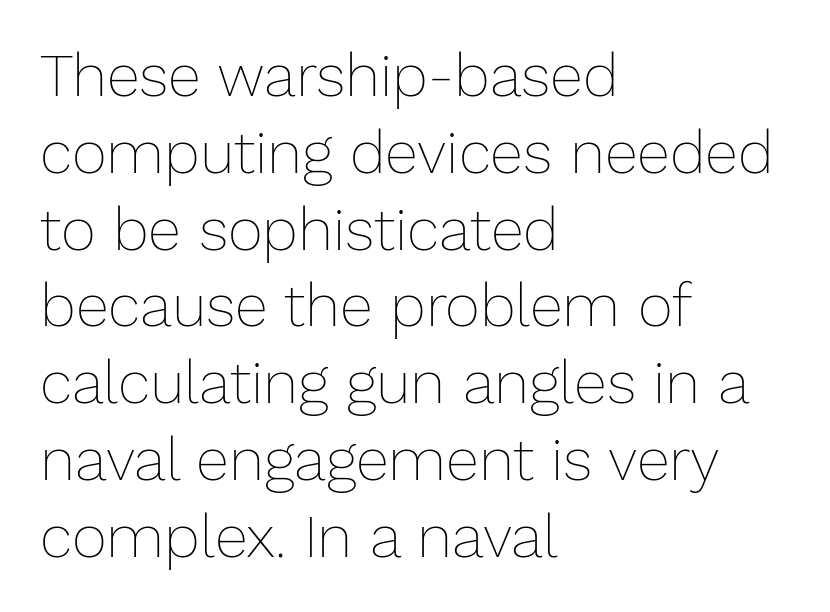
The image shows 60 px thin type, upright; set left-aligned, normal line spacing (1.28x), normal letter spacing, not underlined; low stroke contrast and a medium x-height.
